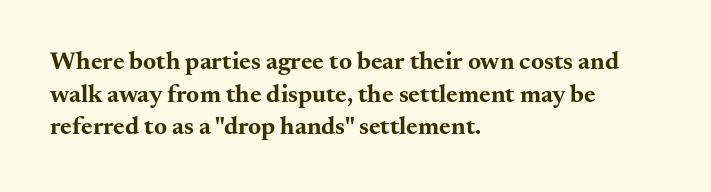
The image shows 25 px bold type, upright; set left-aligned, normal line spacing (1.31x), normal letter spacing, not underlined.
